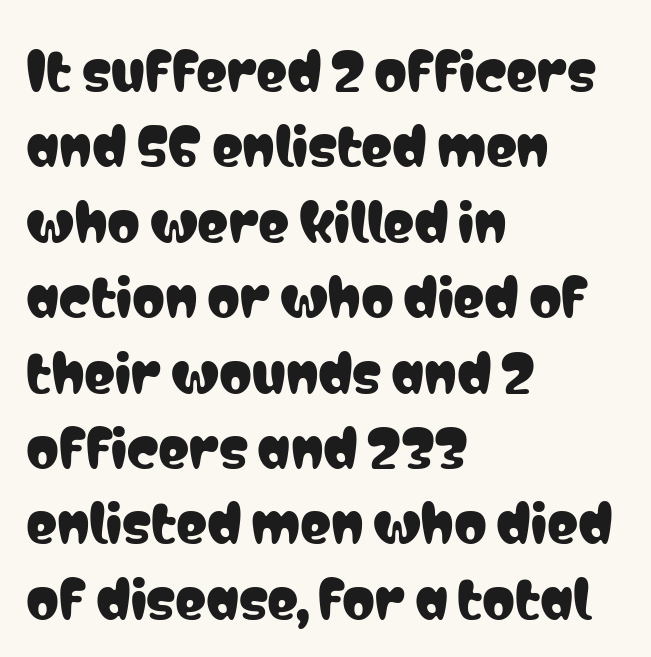
{"serif": "no", "italic": "no", "width": "condensed", "stroke_contrast": "low", "x_height": "medium", "monospaced": "no", "underline": "no", "align": "left", "line_spacing": "normal", "line_spacing_ratio": 1.45, "letter_spacing": "normal", "letter_spacing_em": 0.0, "glyph_px": 52}
